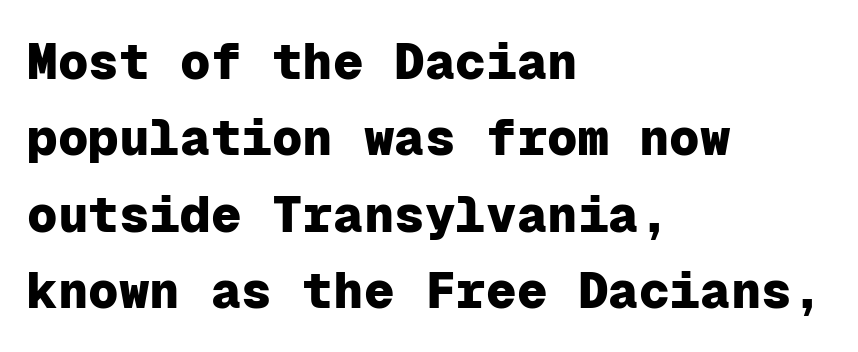
{"serif": "no", "italic": "no", "bold": "yes", "weight": "heavy", "width": "normal", "stroke_contrast": "low", "x_height": "medium", "monospaced": "yes", "underline": "no", "align": "left", "line_spacing": "normal", "line_spacing_ratio": 1.5, "letter_spacing": "normal", "letter_spacing_em": 0.0, "glyph_px": 51}
